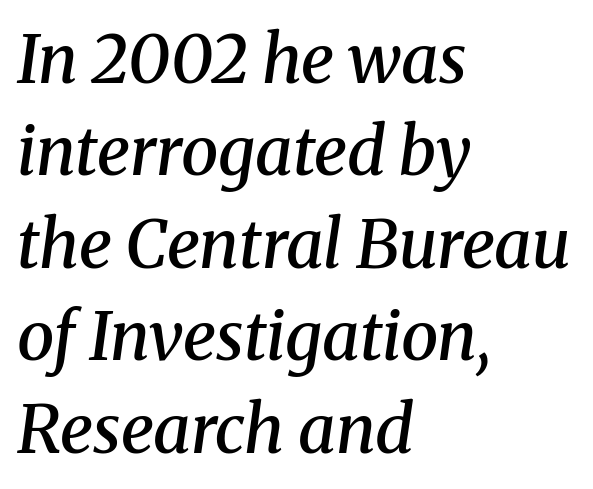
Here the designer chose a conventional face with non-uniform glyph widths. Old-style or modern, the face here clearly has serifs. Words float on clear page, feet unadorned. The lines in this sample share a left origin and differ only in where they stop. Short note: letters normally spaced. Posture: slanted.
